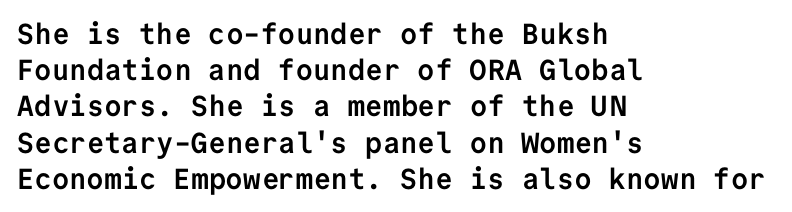
The image shows 29 px semibold sans-serif type, upright, monospaced; set left-aligned, normal line spacing (1.25x), normal letter spacing, not underlined; low stroke contrast and a medium x-height.
